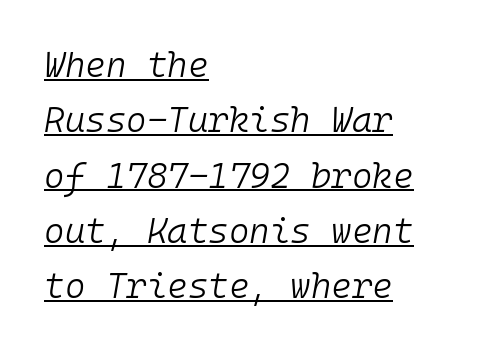
Underline: present. One glance says typical: line gaps are just what's usual. The ragged edge is on the right, which tells us the setting is flush left. A typesetter would mark this as italic.
